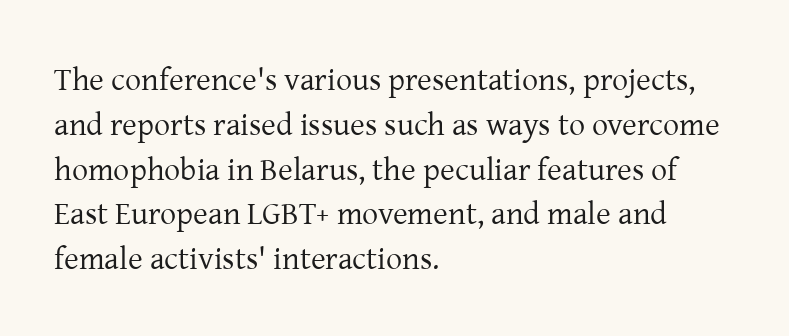
{"serif": "yes", "italic": "no", "bold": "no", "weight": "regular", "width": "normal", "stroke_contrast": "low", "x_height": "medium", "monospaced": "no", "underline": "no", "align": "left", "line_spacing": "normal", "line_spacing_ratio": 1.4, "letter_spacing": "normal", "letter_spacing_em": 0.0, "glyph_px": 32}
